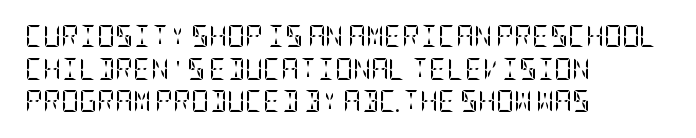
The image shows 22 px text type, upright; set left-aligned, normal line spacing (1.48x), normal letter spacing, not underlined.
